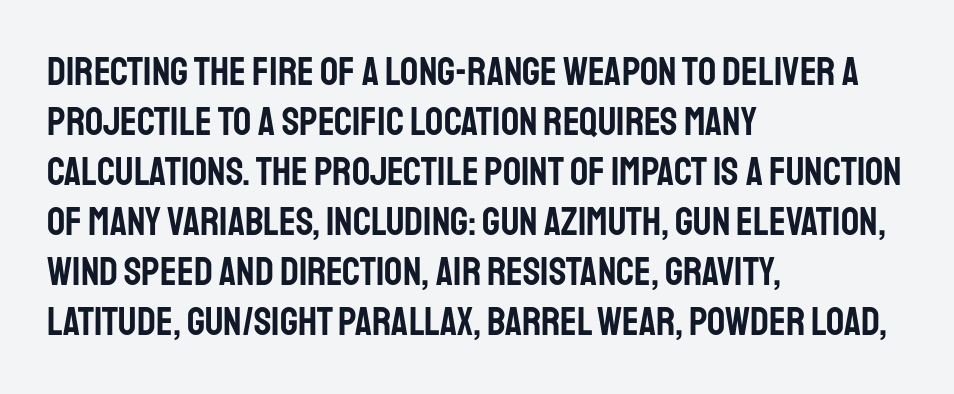
Q: Is the text italic (slanted)? A: No, it is upright.
Q: Is the typeface a serif or a sans-serif typeface? A: Sans-serif.
Q: Is the text underlined? A: No.
Q: How is the paragraph aligned? A: Left-aligned.
Q: Is the spacing between letters normal or unusually wide? A: Normal.
Q: Is the spacing between lines tight, normal or loose? A: Normal.
Q: Width (condensed, normal, or wide)? A: Condensed.
Q: Stroke contrast? A: Low.
Q: x-height? A: Large.
Q: Monospaced? A: No.
